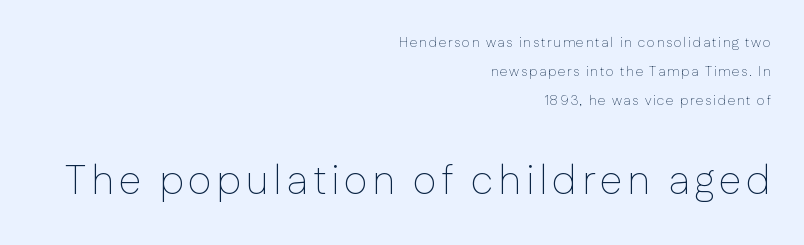
The image shows 41 px thin sans-serif type, upright; set right-aligned, loose line spacing (2.07x), not underlined; the second (bottom) block is 2.93x larger; low stroke contrast and a medium x-height.
